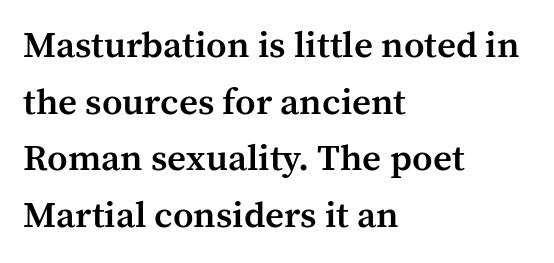
Q: Is the text bold? A: Semi-bold.
Q: Is the text italic (slanted)? A: No, it is upright.
Q: Is the typeface a serif or a sans-serif typeface? A: Serif.
Q: Is the text underlined? A: No.
Q: How is the paragraph aligned? A: Left-aligned.
Q: Is the spacing between letters normal or unusually wide? A: Normal.
Q: Is the spacing between lines tight, normal or loose? A: Normal.
Q: Width (condensed, normal, or wide)? A: Normal.
Q: Stroke contrast? A: Medium.
Q: x-height? A: Medium.
Q: Monospaced? A: No.
